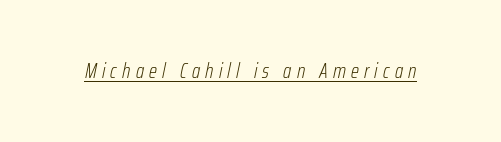
Q: Is the text bold? A: No.
Q: Is the text italic (slanted)? A: Yes, it leans right by about 12 degrees.
Q: Is the text underlined? A: Yes.
Q: Is the spacing between letters normal or unusually wide? A: Unusually wide.
